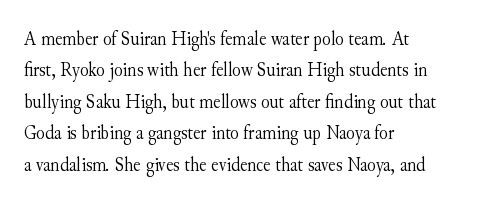
The image shows 20 px text type, upright; set left-aligned, normal line spacing (1.57x), normal letter spacing, not underlined.
